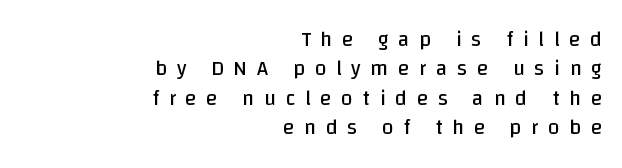
Q: Is the text bold? A: No.
Q: Is the text italic (slanted)? A: No, it is upright.
Q: Is the text underlined? A: No.
Q: How is the paragraph aligned? A: Right-aligned.
Q: Is the spacing between letters normal or unusually wide? A: Unusually wide.
Q: Is the spacing between lines tight, normal or loose? A: Normal.
